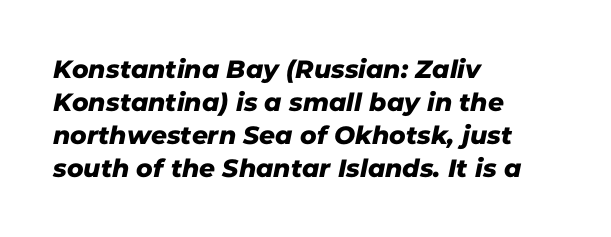
Q: Is the text underlined? A: No.
Q: How is the paragraph aligned? A: Left-aligned.
Q: Is the spacing between letters normal or unusually wide? A: Normal.
Q: Is the spacing between lines tight, normal or loose? A: Normal.
